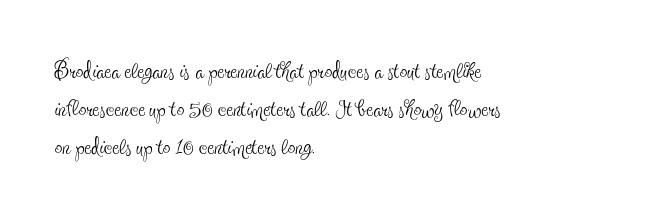
The image shows 31 px thin, condensed serif type; set left-aligned, line spacing 1.23x, normal letter spacing, not underlined; a small x-height.
